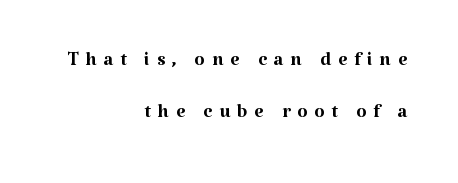
The image shows 27 px text type, upright; set right-aligned, loose line spacing (1.94x), unusually wide letter spacing (+0.25 em), not underlined.
